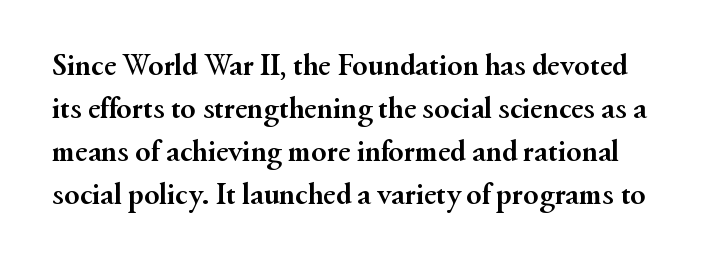
{"serif": "yes", "italic": "no", "bold": "yes", "weight": "semibold", "width": "normal", "stroke_contrast": "medium", "x_height": "small", "monospaced": "no", "underline": "no", "line_spacing": "normal", "line_spacing_ratio": 1.39, "letter_spacing": "normal", "letter_spacing_em": 0.0, "glyph_px": 31}
